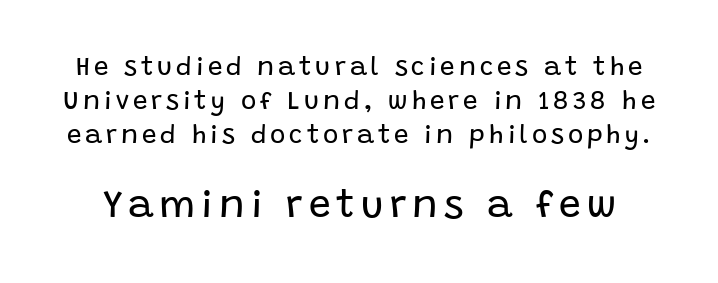
Q: Is the text bold? A: No.
Q: Is the text italic (slanted)? A: No, it is upright.
Q: Is the typeface a serif or a sans-serif typeface? A: Sans-serif.
Q: Is the text underlined? A: No.
Q: Is the spacing between lines tight, normal or loose? A: Normal.
Q: Which block of text is set in a larger size, the first (top) or the second (bottom)? A: The second (bottom) one.
Q: Width (condensed, normal, or wide)? A: Normal.
Q: Stroke contrast? A: Low.
Q: x-height? A: Large.
Q: Monospaced? A: No.
